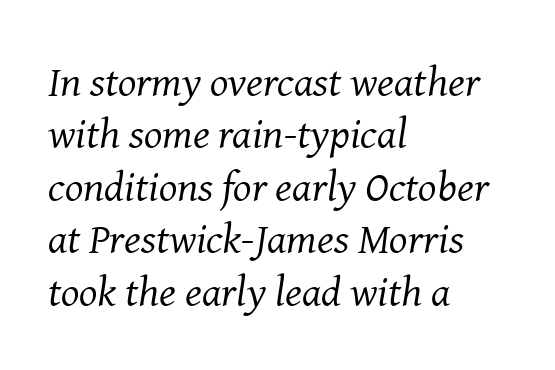
{"serif": "yes", "italic": "yes", "lean": "right", "slant_degrees": 8, "bold": "no", "weight": "regular", "width": "normal", "stroke_contrast": "medium", "x_height": "medium", "monospaced": "no", "underline": "no", "align": "left", "line_spacing_ratio": 1.22, "letter_spacing": "normal", "letter_spacing_em": 0.0, "glyph_px": 43}
